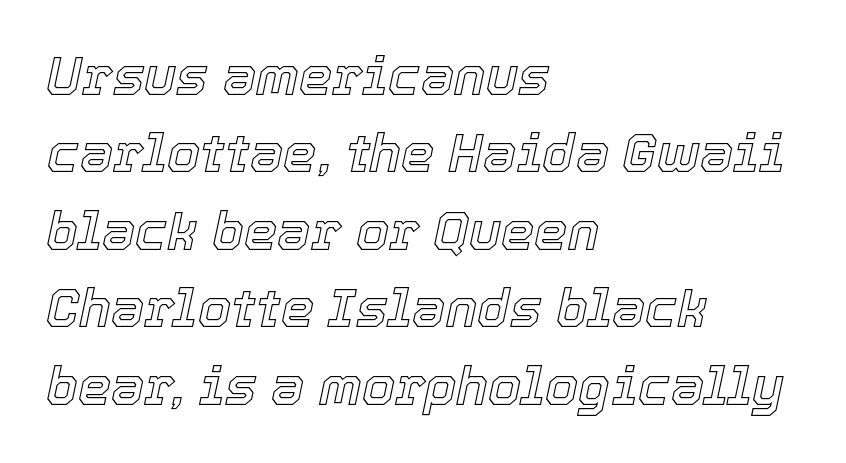
{"italic": "yes", "lean": "right", "slant_degrees": 12, "width": "normal", "x_height": "medium", "monospaced": "no", "underline": "no", "align": "left", "line_spacing": "normal", "line_spacing_ratio": 1.46, "letter_spacing": "normal", "letter_spacing_em": 0.0, "glyph_px": 53}
